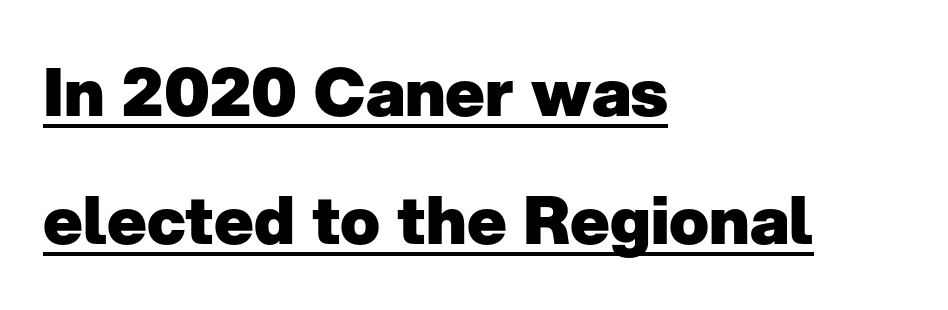
Q: Is the text bold? A: Yes.
Q: Is the text italic (slanted)? A: No, it is upright.
Q: Is the typeface a serif or a sans-serif typeface? A: Sans-serif.
Q: Is the text underlined? A: Yes.
Q: How is the paragraph aligned? A: Left-aligned.
Q: Is the spacing between letters normal or unusually wide? A: Normal.
Q: Is the spacing between lines tight, normal or loose? A: Loose.
Q: Width (condensed, normal, or wide)? A: Normal.
Q: Stroke contrast? A: Low.
Q: x-height? A: Medium.
Q: Monospaced? A: No.
